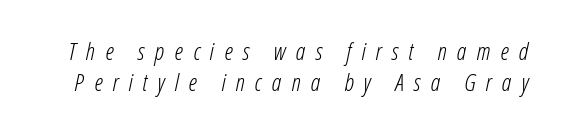
The image shows 24 px text type, italic (leaning right); set normal line spacing (1.31x), unusually wide letter spacing (+0.42 em), not underlined.
